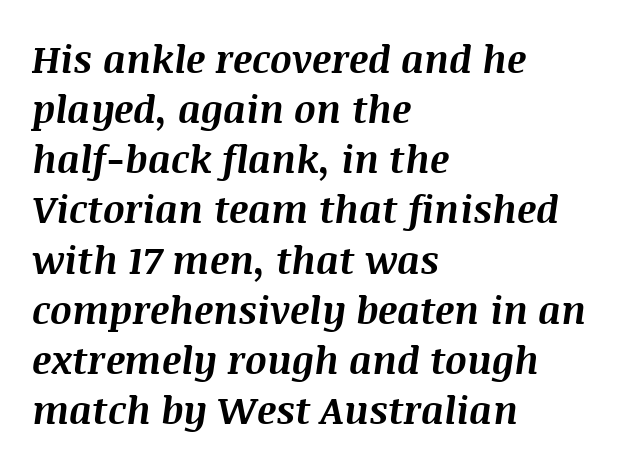
Designer's note — italics engaged. The passage shown is emphatically bold. Typeset ragged right — the left edge is the straight one. Think of a printed novel: that variable character pitch is what you see here. You could call the tracking neutral — neither tight nor loose. Interline gaps are of average width in this sample.
